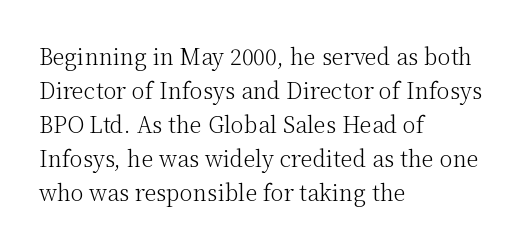
These lines stack with their left ends in a neat column. Any mark beneath the type? The region is blank. Short note: letters normally spaced. The type sits square on the baseline with zero lean.
